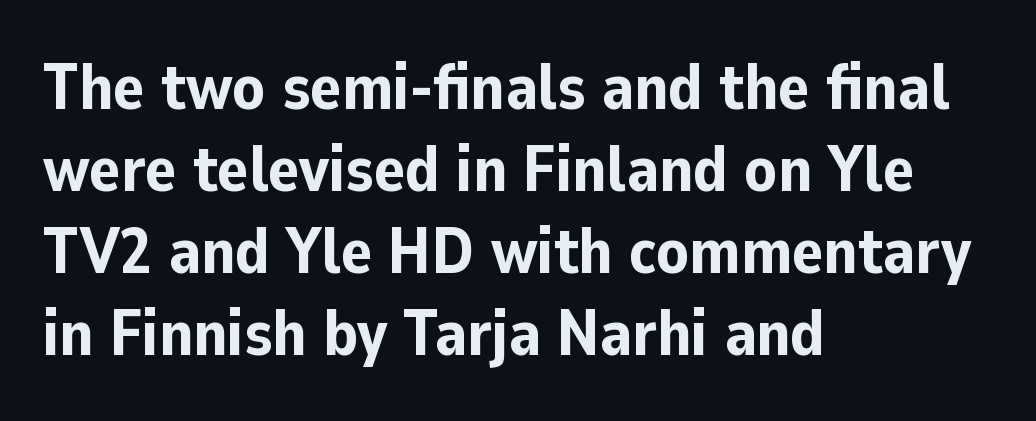
The image shows 65 px bold sans-serif type, upright; set left-aligned, normal line spacing (1.26x), normal letter spacing, not underlined; low stroke contrast and a medium x-height.
